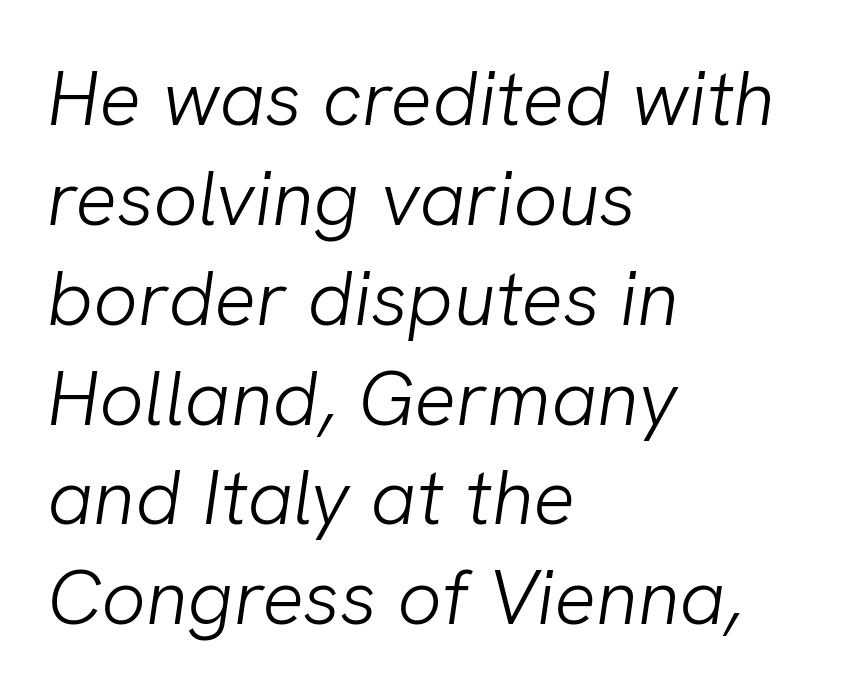
The image shows 78 px light sans-serif type; set left-aligned, normal line spacing (1.28x), normal letter spacing, not underlined; low stroke contrast and a medium x-height.
